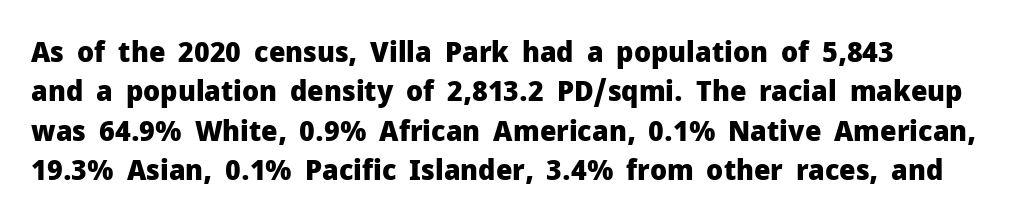
{"serif": "no", "italic": "no", "bold": "yes", "weight": "heavy", "width": "normal", "stroke_contrast": "low", "x_height": "medium", "monospaced": "no", "underline": "no", "line_spacing": "normal", "line_spacing_ratio": 1.36, "letter_spacing": "normal", "letter_spacing_em": 0.0, "glyph_px": 29}
